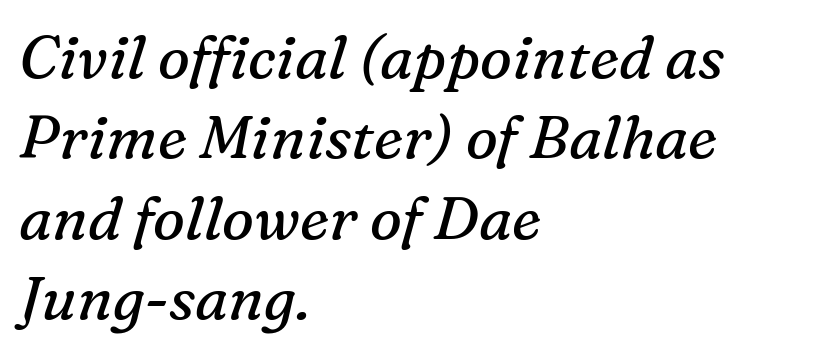
Q: Is the text bold? A: No.
Q: Is the text italic (slanted)? A: Yes, it leans right by about 16 degrees.
Q: Is the typeface a serif or a sans-serif typeface? A: Serif.
Q: Is the text underlined? A: No.
Q: How is the paragraph aligned? A: Left-aligned.
Q: Is the spacing between letters normal or unusually wide? A: Normal.
Q: Is the spacing between lines tight, normal or loose? A: Normal.
Q: Width (condensed, normal, or wide)? A: Normal.
Q: Stroke contrast? A: Medium.
Q: x-height? A: Medium.
Q: Monospaced? A: No.
